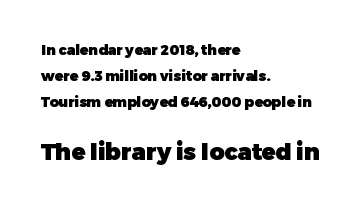
{"italic": "no", "bold": "yes", "underline": "no", "align": "left", "line_spacing_ratio": 1.85, "letter_spacing": "normal", "letter_spacing_em": 0.0, "larger_block": "second", "size_ratio": 1.64, "glyph_px": 23}
